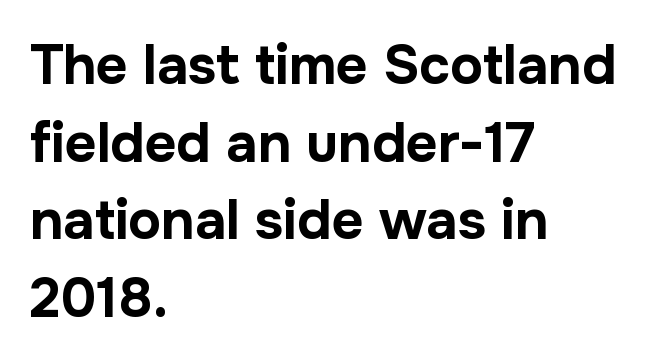
{"serif": "no", "italic": "no", "bold": "yes", "weight": "bold", "width": "normal", "stroke_contrast": "low", "x_height": "medium", "monospaced": "no", "underline": "no", "align": "left", "line_spacing": "normal", "line_spacing_ratio": 1.41, "letter_spacing": "normal", "letter_spacing_em": 0.0, "glyph_px": 55}
